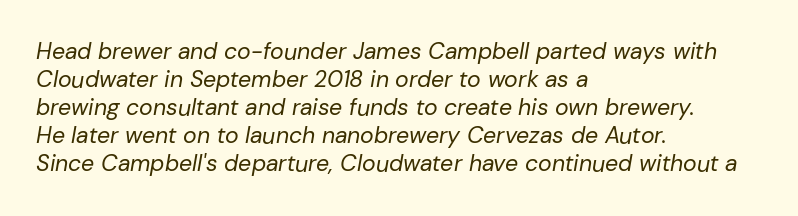
Students, note that the glyphs here touch the page at normal intervals. Plain, unruled lines of type. You can tell it's italic because the verticals aren't actually vertical. These lines stack with their left ends in a neat column. A light-to-regular cut is what we see here.
